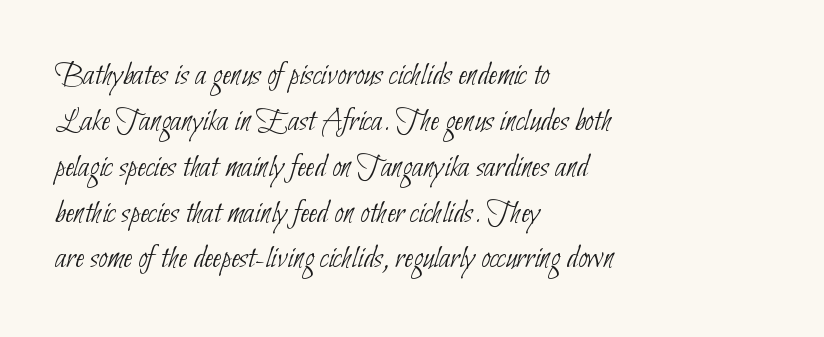
Reading down the block, your eye returns to a fixed left position each line. The face used here is rendered with its standard letterfit. Nothing heavy about these letters — not bold at all. A typesetter would label this face a sans. Notice how descenders clear the ascenders below comfortably — that's standard leading. Each letter keeps its own natural width here, so spacing adapts to shape.
